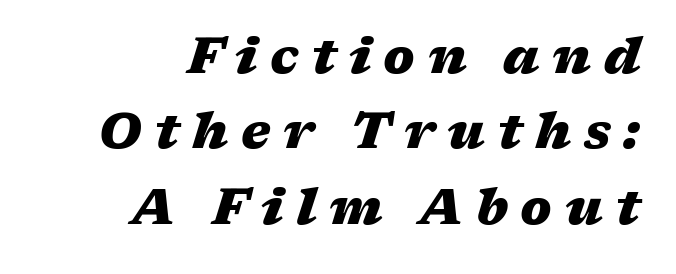
{"italic": "yes", "lean": "right", "slant_degrees": 17, "bold": "yes", "weight": "heavy", "width": "wide", "stroke_contrast": "medium", "x_height": "medium", "monospaced": "no", "underline": "no", "align": "right", "line_spacing": "normal", "line_spacing_ratio": 1.51, "letter_spacing": "wide", "letter_spacing_em": 0.25, "glyph_px": 50}
